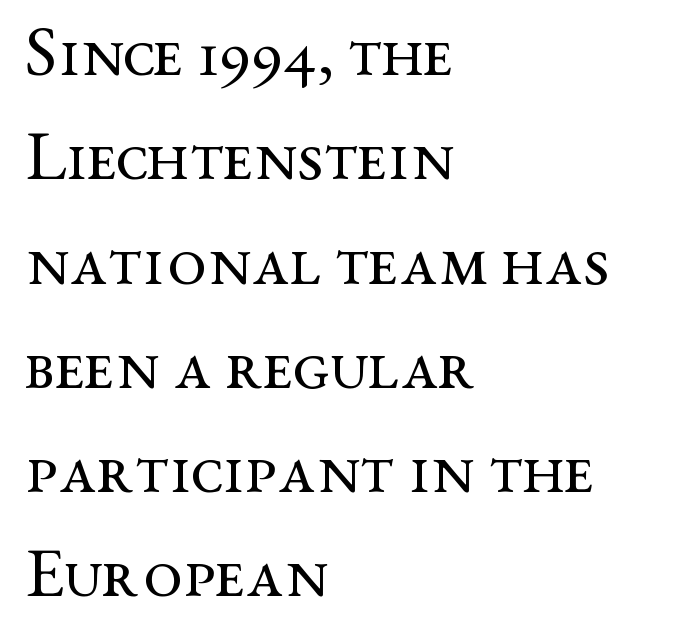
The image shows 70 px regular-weight, wide serif type, upright; set left-aligned, normal line spacing (1.49x), normal letter spacing, not underlined; medium stroke contrast and a medium x-height.
